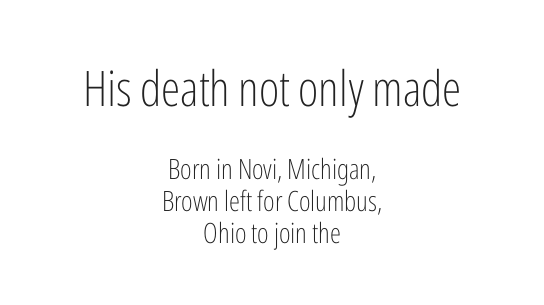
You get the large type first, then a drop to smaller type. Every stem runs plumb, perpendicular to the baseline. Check the space under the baseline: it is left empty. Each letter's strokes conclude bluntly, with no projecting serifs. You could call the tracking neutral — neither tight nor loose.
